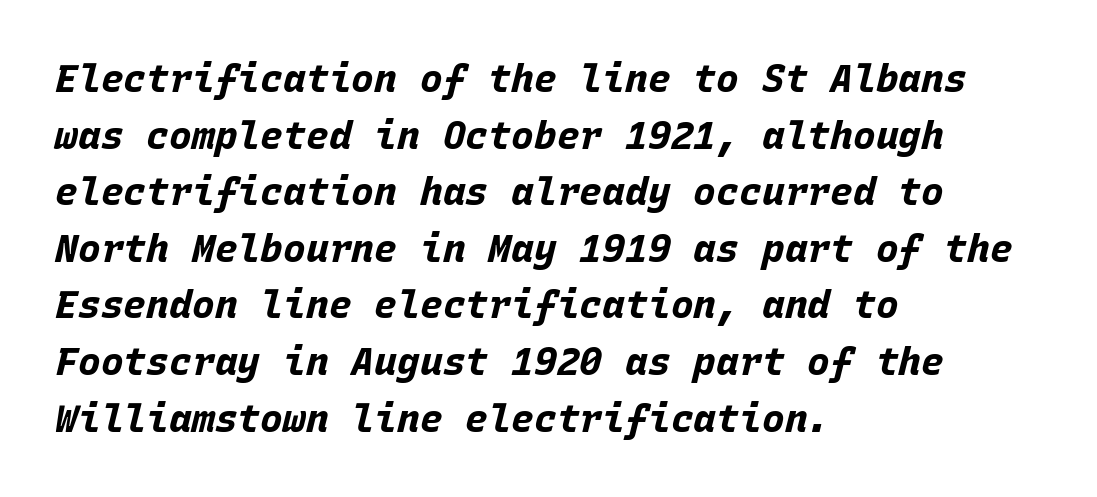
Q: Is the text bold? A: Yes.
Q: Is the text italic (slanted)? A: Yes, it leans right by about 15 degrees.
Q: Is the text underlined? A: No.
Q: How is the paragraph aligned? A: Left-aligned.
Q: Is the spacing between letters normal or unusually wide? A: Normal.
Q: Is the spacing between lines tight, normal or loose? A: Normal.
Q: Width (condensed, normal, or wide)? A: Normal.
Q: Stroke contrast? A: Low.
Q: x-height? A: Large.
Q: Monospaced? A: Yes.
